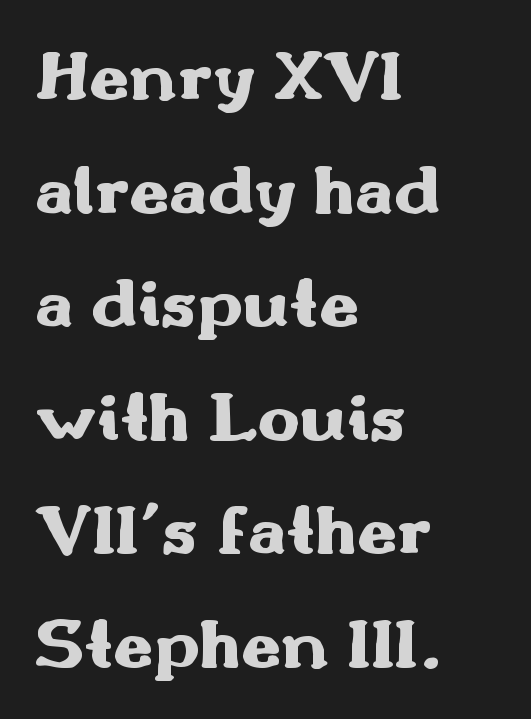
{"serif": "no", "italic": "no", "bold": "yes", "weight": "heavy", "width": "wide", "stroke_contrast": "medium", "x_height": "small", "monospaced": "no", "underline": "no", "align": "left", "line_spacing": "normal", "line_spacing_ratio": 1.6, "letter_spacing": "normal", "letter_spacing_em": 0.0, "glyph_px": 71}
